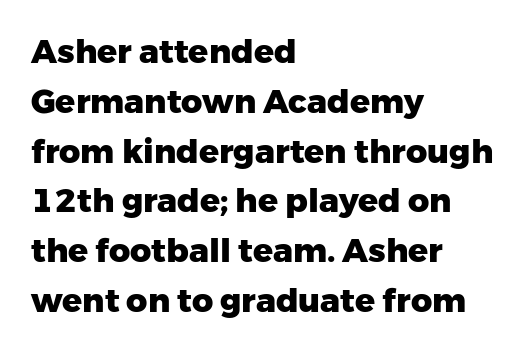
The image shows 33 px heavy sans-serif type, upright; set left-aligned, normal line spacing (1.51x), normal letter spacing, not underlined; low stroke contrast and a medium x-height.
